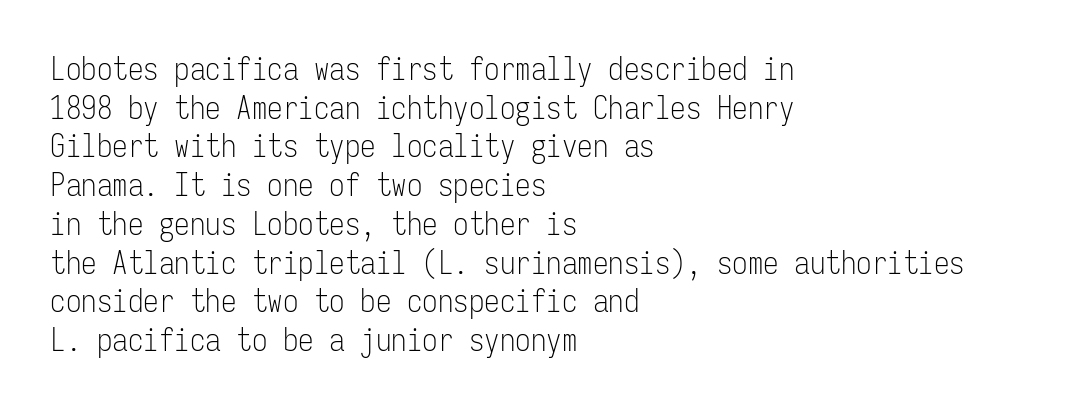
{"serif": "no", "italic": "no", "bold": "no", "weight": "light", "width": "condensed", "stroke_contrast": "low", "x_height": "medium", "monospaced": "yes", "underline": "no", "align": "left", "line_spacing": "normal", "line_spacing_ratio": 1.25, "letter_spacing": "normal", "letter_spacing_em": 0.0, "glyph_px": 31}
